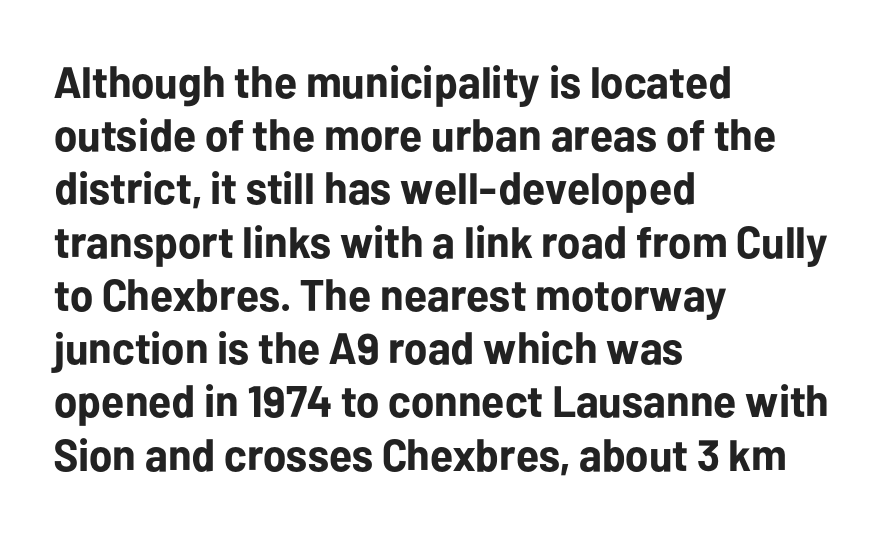
Q: Is the text bold? A: Yes.
Q: Is the text italic (slanted)? A: No, it is upright.
Q: Is the typeface a serif or a sans-serif typeface? A: Sans-serif.
Q: Is the text underlined? A: No.
Q: How is the paragraph aligned? A: Left-aligned.
Q: Is the spacing between letters normal or unusually wide? A: Normal.
Q: Width (condensed, normal, or wide)? A: Normal.
Q: Stroke contrast? A: Low.
Q: x-height? A: Medium.
Q: Monospaced? A: No.
